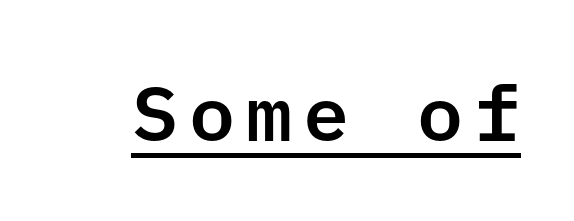
{"serif": "no", "italic": "no", "width": "normal", "stroke_contrast": "low", "x_height": "medium", "underline": "yes", "glyph_px": 77}
